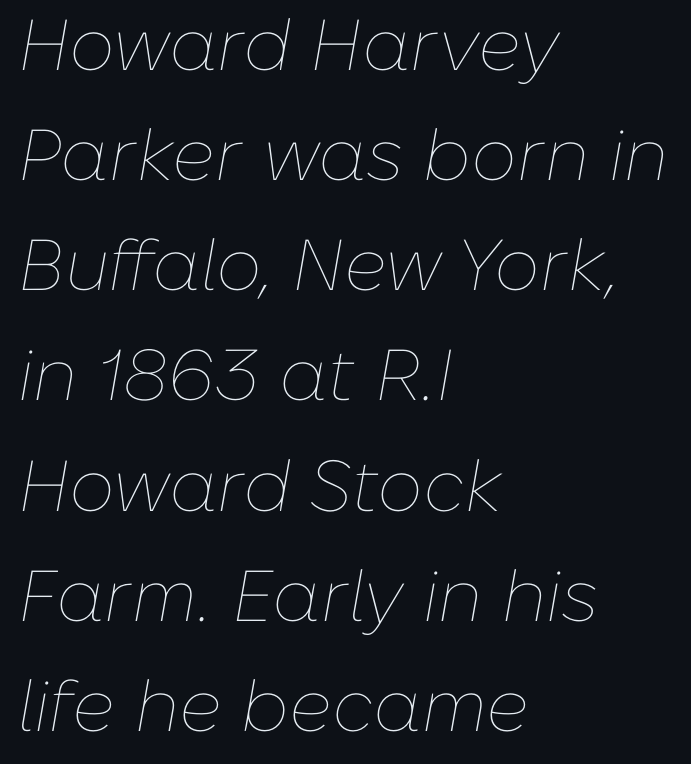
Q: Is the text bold? A: No.
Q: Is the text italic (slanted)? A: Yes, it leans right by about 10 degrees.
Q: Is the text underlined? A: No.
Q: How is the paragraph aligned? A: Left-aligned.
Q: Is the spacing between letters normal or unusually wide? A: Normal.
Q: Is the spacing between lines tight, normal or loose? A: Normal.
Q: Width (condensed, normal, or wide)? A: Normal.
Q: Stroke contrast? A: Low.
Q: x-height? A: Medium.
Q: Monospaced? A: No.
